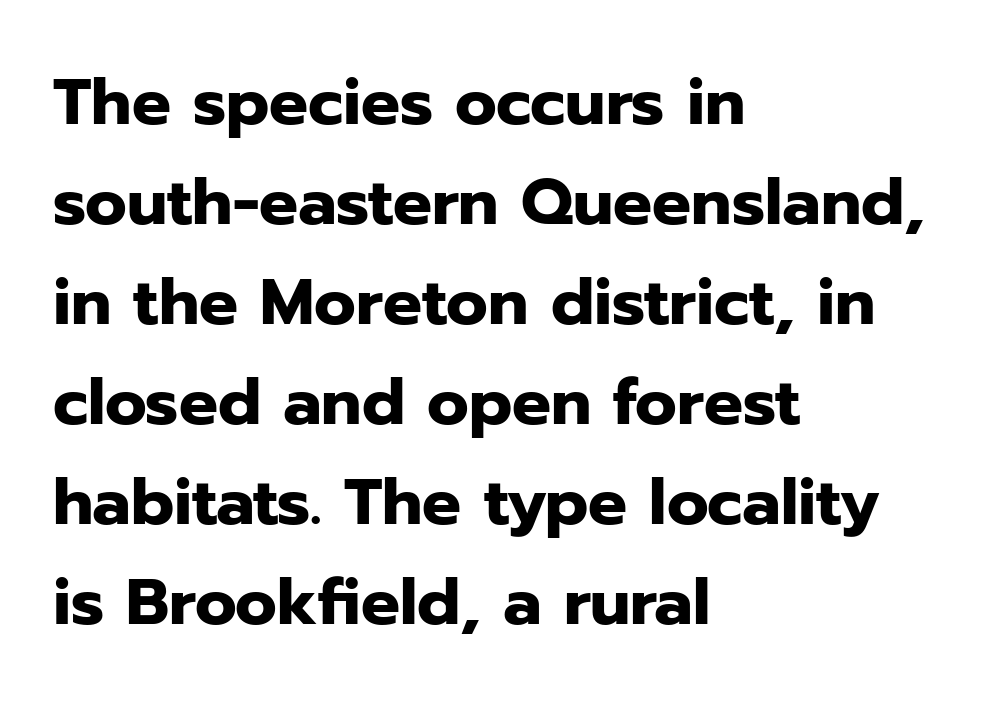
The image shows 65 px heavy sans-serif type, upright; set left-aligned, normal line spacing (1.54x), normal letter spacing, not underlined; low stroke contrast and a medium x-height.
